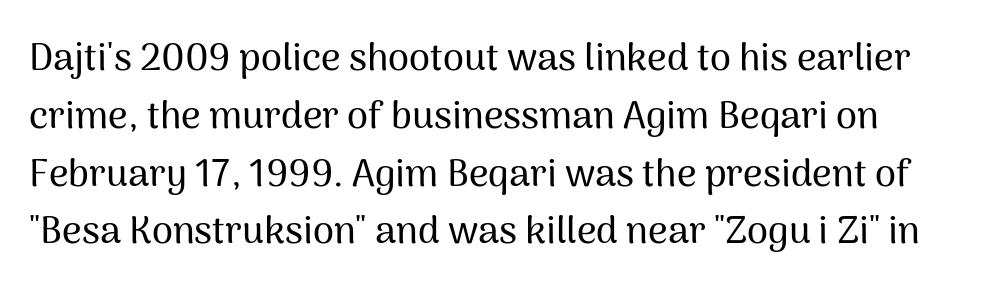
{"serif": "no", "italic": "no", "width": "normal", "stroke_contrast": "medium", "x_height": "medium", "monospaced": "no", "underline": "no", "line_spacing": "normal", "line_spacing_ratio": 1.52, "letter_spacing": "normal", "letter_spacing_em": 0.0, "glyph_px": 38}
